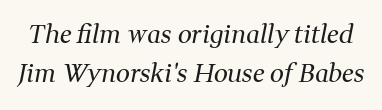
The typesetting does not lean heavy: it is not bold. Is the type slanted? Yes — the strokes lean at a clear angle. Decoration check: the copy has no underline. Caption: standard tracking, unaltered. In terms of leading, this rendering sits right in the middle.
